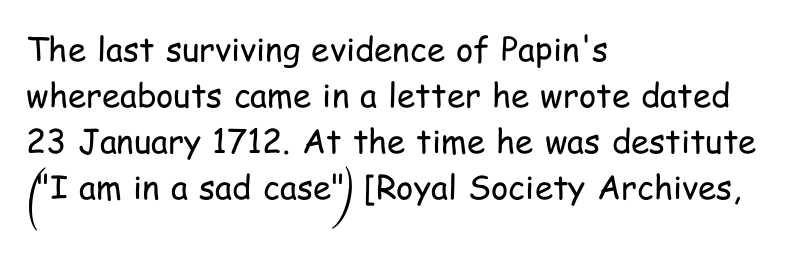
The image shows 33 px regular-weight, condensed sans-serif type, upright; set left-aligned, normal line spacing (1.39x), normal letter spacing, not underlined; low stroke contrast and a medium x-height.
